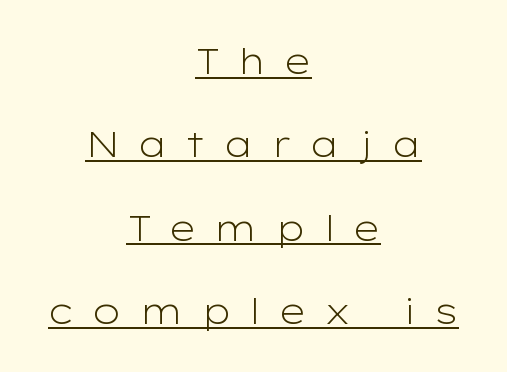
A typesetter would call this heavily tracked-out type. Layout note: lines centered. A sans-serif font was chosen for this passage. This block would shrink considerably if given ordinary leading; it's expanded now.
